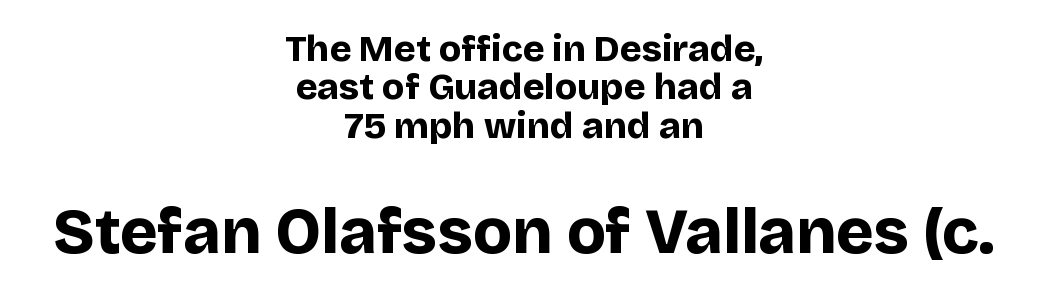
Q: Is the text bold? A: Yes.
Q: Is the text italic (slanted)? A: No, it is upright.
Q: Is the typeface a serif or a sans-serif typeface? A: Sans-serif.
Q: Is the text underlined? A: No.
Q: How is the paragraph aligned? A: Centered.
Q: Is the spacing between letters normal or unusually wide? A: Normal.
Q: Is the spacing between lines tight, normal or loose? A: Tight.
Q: Which block of text is set in a larger size, the first (top) or the second (bottom)? A: The second (bottom) one.
Q: Width (condensed, normal, or wide)? A: Normal.
Q: Stroke contrast? A: Low.
Q: x-height? A: Large.
Q: Monospaced? A: No.
